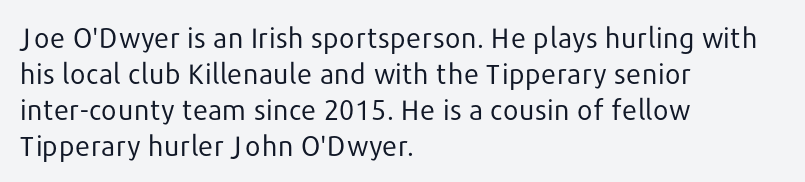
The image shows 28 px regular-weight sans-serif type, upright; set left-aligned, normal line spacing (1.28x), normal letter spacing, not underlined; low stroke contrast and a medium x-height.
